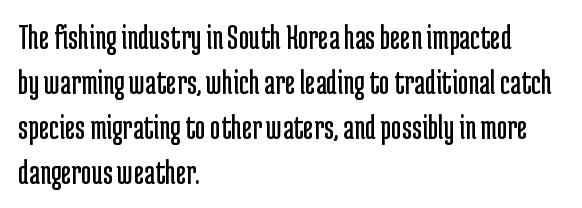
Lines of text with bare space underneath. Examine the stroke ends and you'll find no serifs. The passage shown is typed in a proportional face where columns would drift. Short and long lines alike share a common starting point at left. The letters stand upright; this is a roman face. No letter is thick-stroked: the sample isn't bold.
